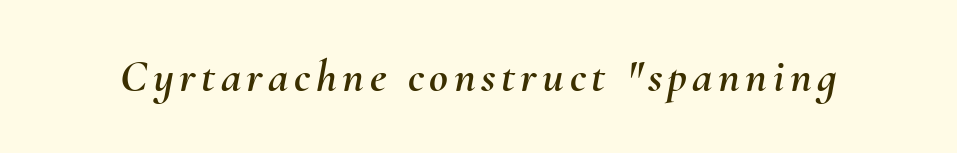
The zone under the glyphs is completely vacant. The font's italic variant was chosen for this text. The passage shown is typed in a proportional face where columns would drift.
